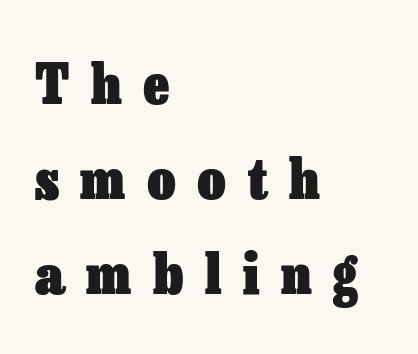
The string is rendered with underlining switched off. The rag falls on the right side of this text block. The face used here is proportionally spaced, like ordinary book or web type. Compared with an ordinary text face, these strokes are far heavier — a full bold. Italic: no, the glyphs are upright roman. The type is letterspaced generously, with wide tracking.
